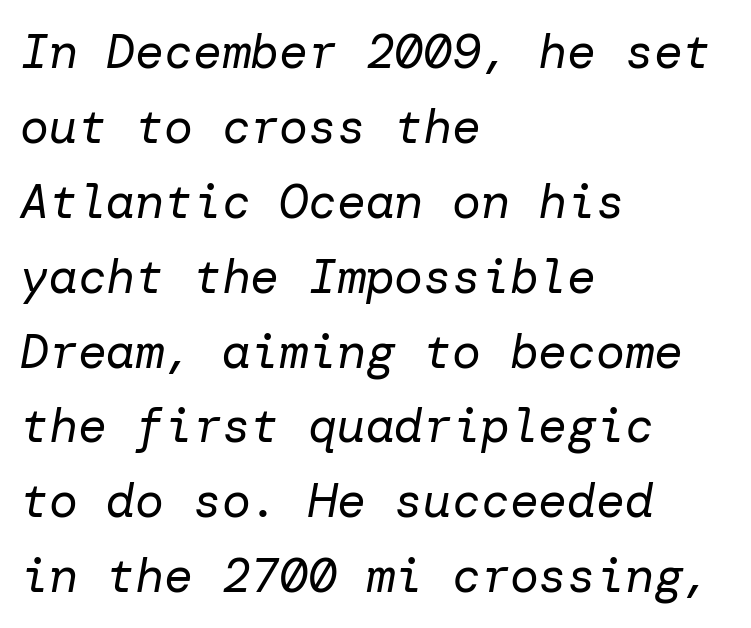
Q: Is the text bold? A: No.
Q: Is the text italic (slanted)? A: Yes, it leans right by about 10 degrees.
Q: Is the text underlined? A: No.
Q: How is the paragraph aligned? A: Left-aligned.
Q: Is the spacing between letters normal or unusually wide? A: Normal.
Q: Is the spacing between lines tight, normal or loose? A: Normal.
Q: Width (condensed, normal, or wide)? A: Normal.
Q: Stroke contrast? A: Low.
Q: x-height? A: Medium.
